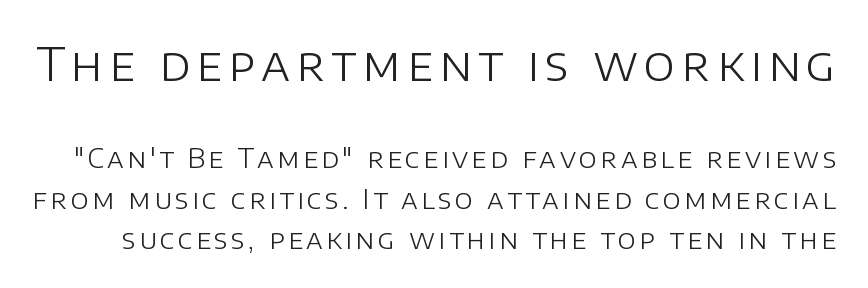
The face used here appears at its bigger size in the upper chunk. Bare-footed words on every line. This is not heavy type; no bold has been used. Designer's note — italics off, roman on. The passage shown is typeset with a sans-serif family. The designer left line spacing at the default.
